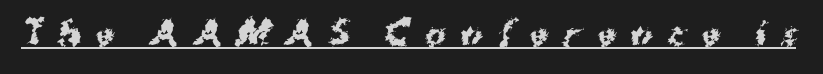
{"serif": "no", "bold": "yes", "weight": "bold", "width": "normal", "stroke_contrast": "medium", "x_height": "medium", "monospaced": "no", "underline": "yes", "letter_spacing": "wide", "letter_spacing_em": 0.49, "glyph_px": 31}
